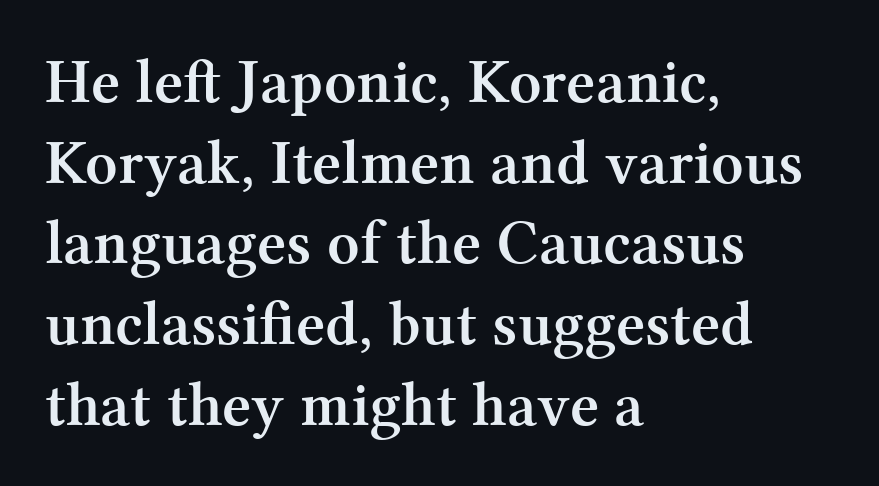
The image shows 63 px semibold serif type, upright; set left-aligned, normal line spacing (1.28x), normal letter spacing, not underlined; medium stroke contrast and a medium x-height.
